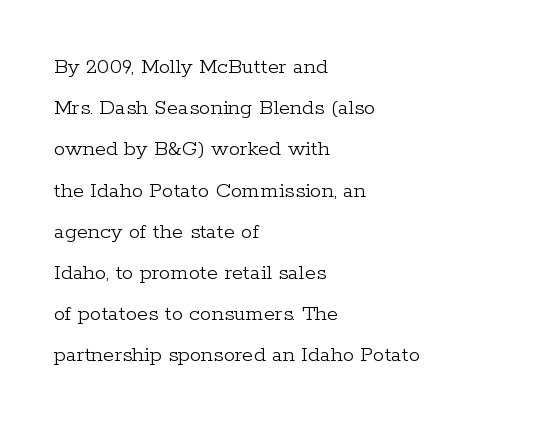
{"italic": "no", "bold": "no", "underline": "no", "align": "left", "line_spacing_ratio": 1.79, "letter_spacing": "normal", "letter_spacing_em": 0.0, "glyph_px": 23}
